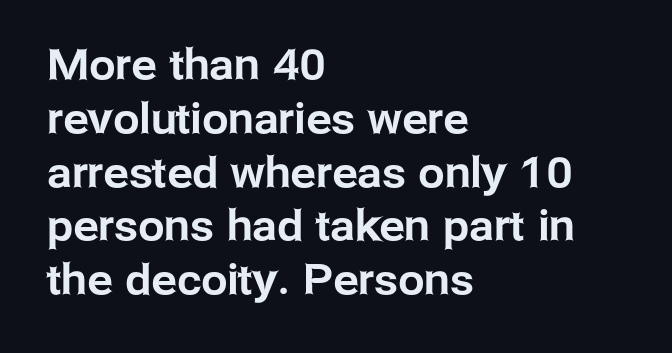
{"serif": "no", "italic": "no", "width": "normal", "stroke_contrast": "low", "x_height": "medium", "monospaced": "no", "underline": "no", "align": "left", "line_spacing": "normal", "line_spacing_ratio": 1.28, "letter_spacing": "normal", "letter_spacing_em": 0.0, "glyph_px": 42}
